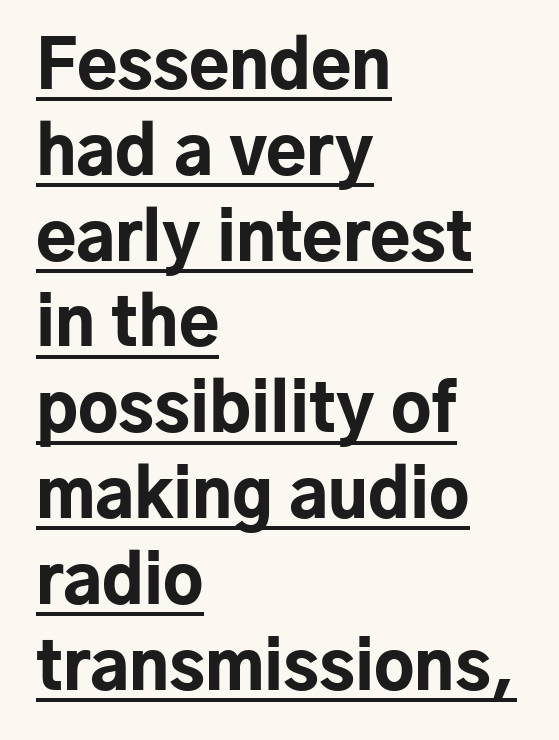
{"serif": "no", "italic": "no", "bold": "yes", "weight": "bold", "width": "normal", "stroke_contrast": "low", "x_height": "medium", "monospaced": "no", "underline": "yes", "align": "left", "line_spacing": "normal", "line_spacing_ratio": 1.3, "letter_spacing": "normal", "letter_spacing_em": 0.0, "glyph_px": 66}
